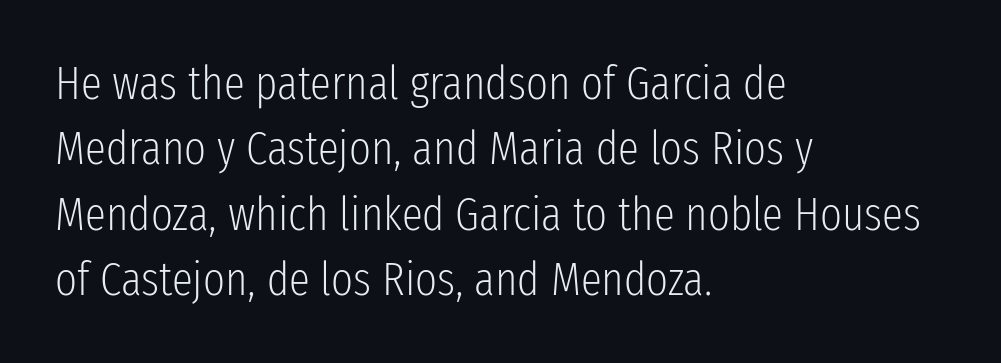
{"serif": "no", "italic": "no", "bold": "no", "weight": "light", "width": "condensed", "stroke_contrast": "low", "x_height": "medium", "monospaced": "no", "underline": "no", "align": "left", "line_spacing": "normal", "line_spacing_ratio": 1.39, "letter_spacing": "normal", "letter_spacing_em": 0.0, "glyph_px": 47}
